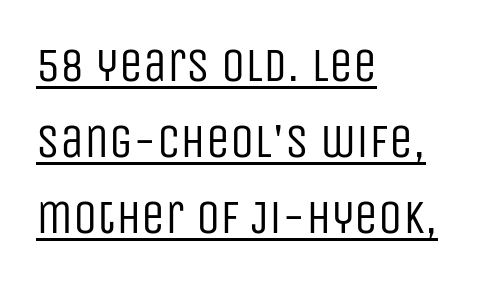
Q: Is the text bold? A: No.
Q: Is the text italic (slanted)? A: No, it is upright.
Q: Is the typeface a serif or a sans-serif typeface? A: Sans-serif.
Q: Is the text underlined? A: Yes.
Q: How is the paragraph aligned? A: Left-aligned.
Q: Is the spacing between letters normal or unusually wide? A: Normal.
Q: Is the spacing between lines tight, normal or loose? A: Normal.
Q: Width (condensed, normal, or wide)? A: Condensed.
Q: Stroke contrast? A: Low.
Q: x-height? A: Large.
Q: Monospaced? A: No.
